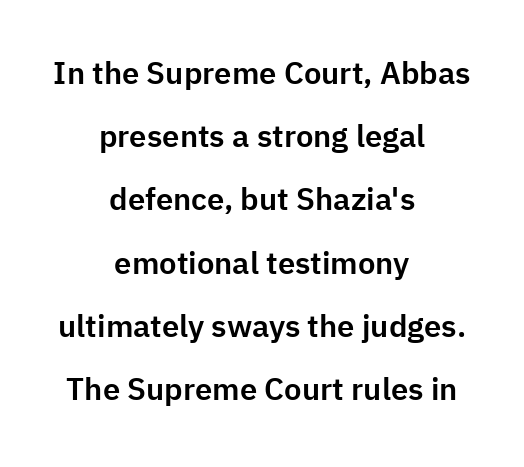
The image shows 31 px sans-serif type, upright; set centered, loose line spacing (2.04x), normal letter spacing, not underlined; low stroke contrast and a medium x-height.
